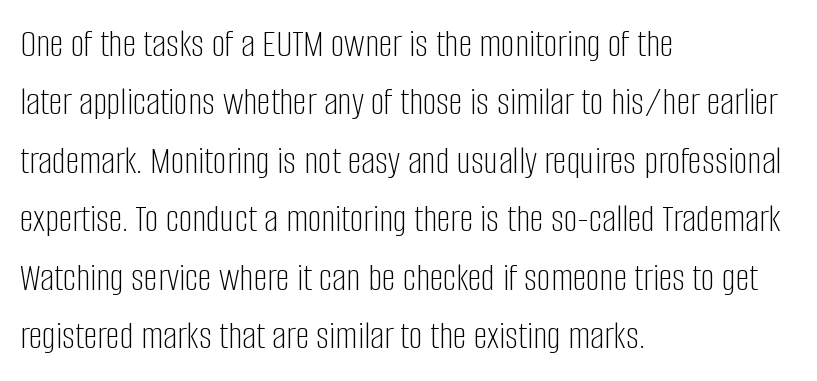
{"serif": "no", "italic": "no", "bold": "no", "weight": "light", "width": "condensed", "stroke_contrast": "low", "x_height": "large", "monospaced": "no", "underline": "no", "align": "left", "line_spacing": "normal", "line_spacing_ratio": 1.5, "letter_spacing": "normal", "letter_spacing_em": 0.0, "glyph_px": 39}
